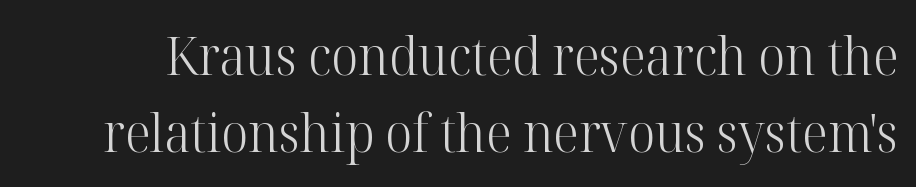
Q: Is the text bold? A: No.
Q: Is the text italic (slanted)? A: No, it is upright.
Q: Is the typeface a serif or a sans-serif typeface? A: Serif.
Q: Is the text underlined? A: No.
Q: Is the spacing between letters normal or unusually wide? A: Normal.
Q: Is the spacing between lines tight, normal or loose? A: Normal.
Q: Width (condensed, normal, or wide)? A: Normal.
Q: Stroke contrast? A: High.
Q: x-height? A: Medium.
Q: Monospaced? A: No.
